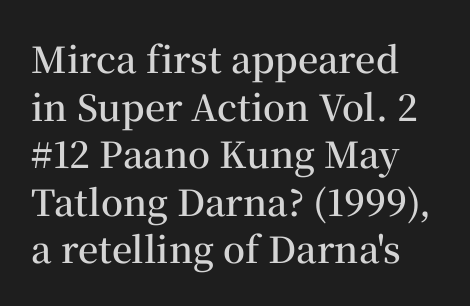
Note the varied advance widths — an 'i' is clearly narrower than an 'm'. Yep, those are serifs on the letters. Moderately thickened strokes mark this as semibold type. Tall strokes in this sample are plumb rather than angled. Summary of vertical rhythm: regular, with standard interline spacing. A bare baseline throughout the passage.
